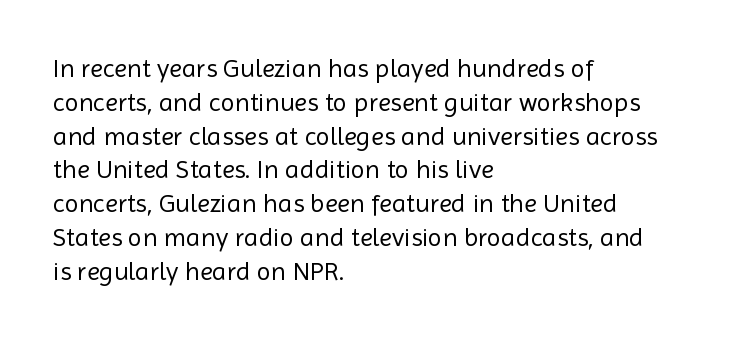
{"italic": "no", "bold": "no", "underline": "no", "align": "left", "line_spacing": "normal", "line_spacing_ratio": 1.3, "letter_spacing": "normal", "letter_spacing_em": 0.0, "glyph_px": 26}
